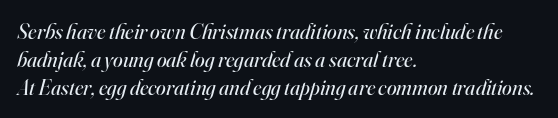
{"italic": "yes", "lean": "right", "slant_degrees": 16, "bold": "no", "underline": "no", "align": "left", "line_spacing": "normal", "line_spacing_ratio": 1.27, "letter_spacing": "normal", "letter_spacing_em": 0.0, "glyph_px": 22}
